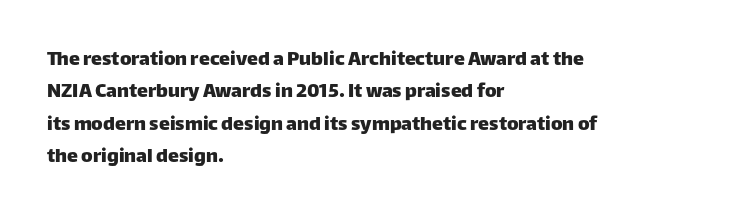
Bare-footed words on every line. The space between consecutive lines is moderate. Caption: standard tracking, unaltered. The lettering holds an erect, upright posture throughout. The text block is weighted toward the left margin, trailing off unevenly rightward.
